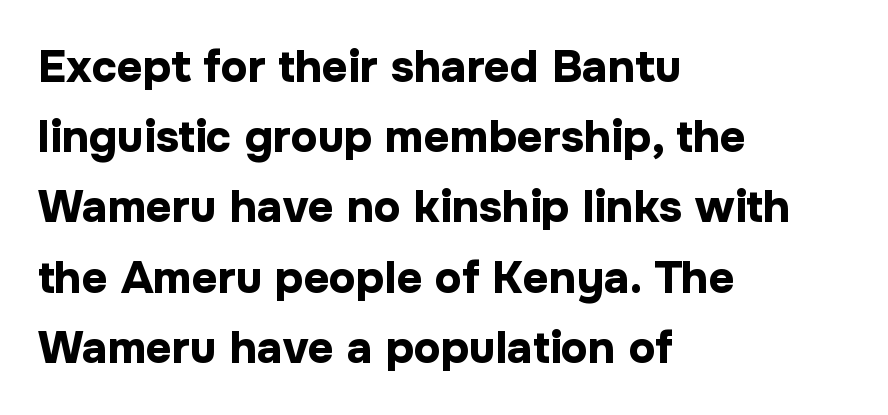
Q: Is the text bold? A: Yes.
Q: Is the text italic (slanted)? A: No, it is upright.
Q: Is the typeface a serif or a sans-serif typeface? A: Sans-serif.
Q: Is the text underlined? A: No.
Q: How is the paragraph aligned? A: Left-aligned.
Q: Is the spacing between letters normal or unusually wide? A: Normal.
Q: Is the spacing between lines tight, normal or loose? A: Normal.
Q: Width (condensed, normal, or wide)? A: Normal.
Q: Stroke contrast? A: Low.
Q: x-height? A: Medium.
Q: Monospaced? A: No.
